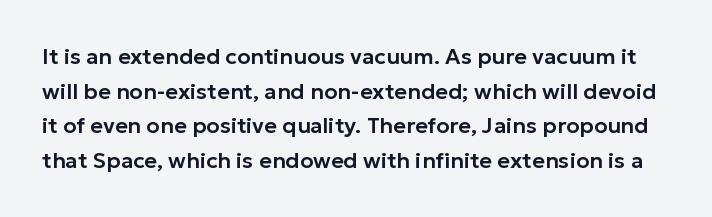
Bare-footed words on every line. Posture: straight, roman, zero tilt. Spacing between characters is what you'd get straight out of the box. One glance says typical: line gaps are just what's usual.
